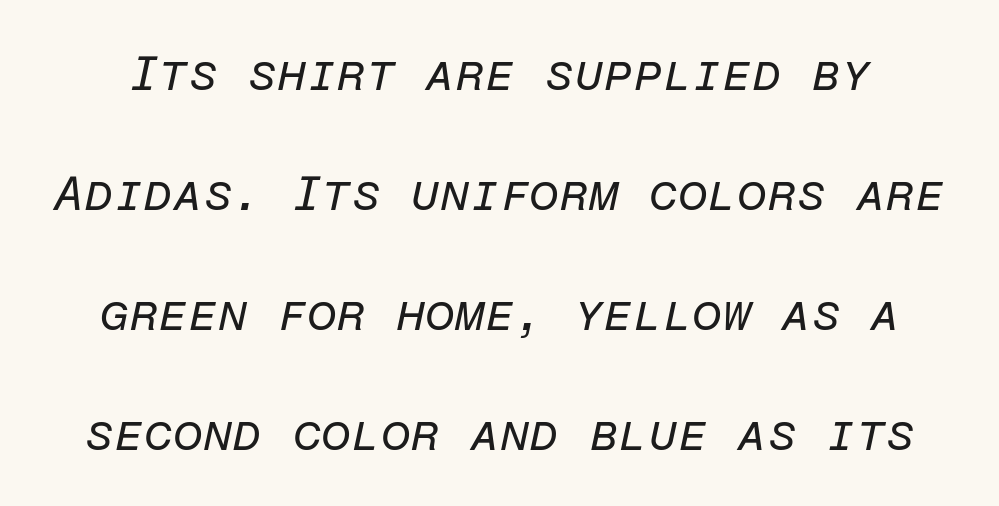
{"italic": "yes", "lean": "right", "slant_degrees": 12, "bold": "no", "weight": "regular", "width": "normal", "stroke_contrast": "low", "x_height": "medium", "monospaced": "yes", "underline": "no", "line_spacing": "loose", "line_spacing_ratio": 2.5, "letter_spacing": "normal", "letter_spacing_em": 0.0, "glyph_px": 48}
